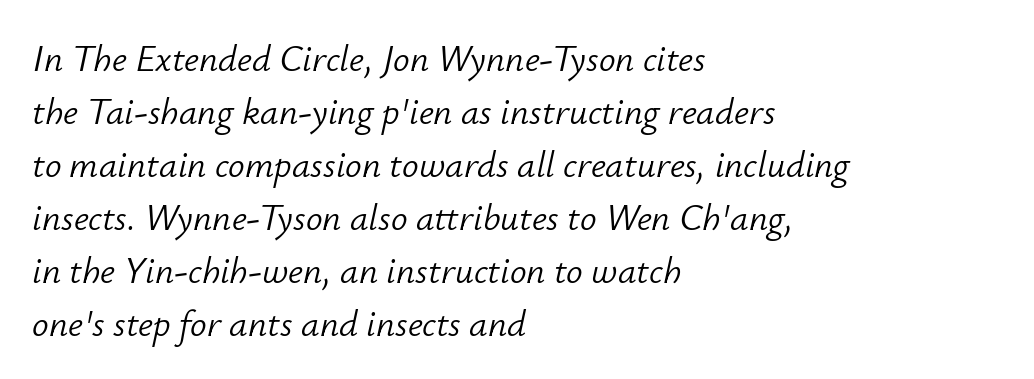
It's the slanting kind of type. Letter spacing: default. Counters stay open thanks to moderate or lighter strokes. Each row of text sits above clean, open space. Baseline-to-baseline distance is the conventional proportion of letter height.
